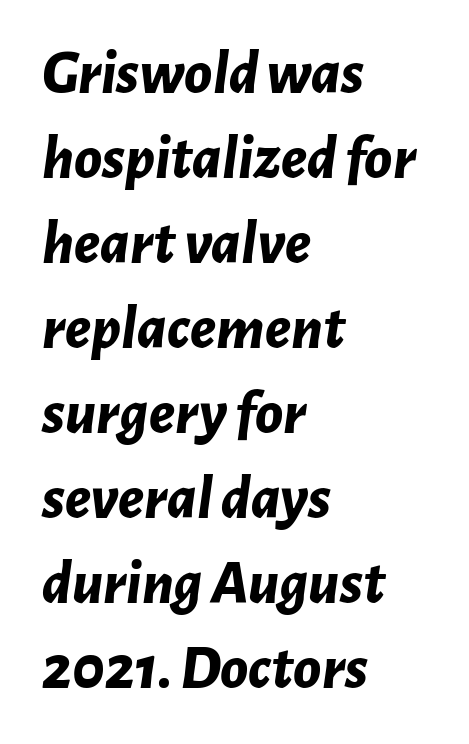
The gap between lines stays unmarked. Horizontally, the lines are justified to the leading edge only. The rendering uses natural spacing where letterforms have individual widths. Each glyph is drawn with heavy, bold strokes. An italicized treatment has been applied to the whole sample.
